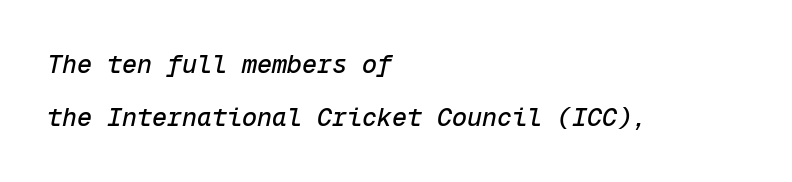
{"italic": "yes", "lean": "right", "slant_degrees": 12, "underline": "no", "align": "left", "line_spacing": "loose", "line_spacing_ratio": 2.14, "letter_spacing": "normal", "letter_spacing_em": 0.0, "glyph_px": 25}
